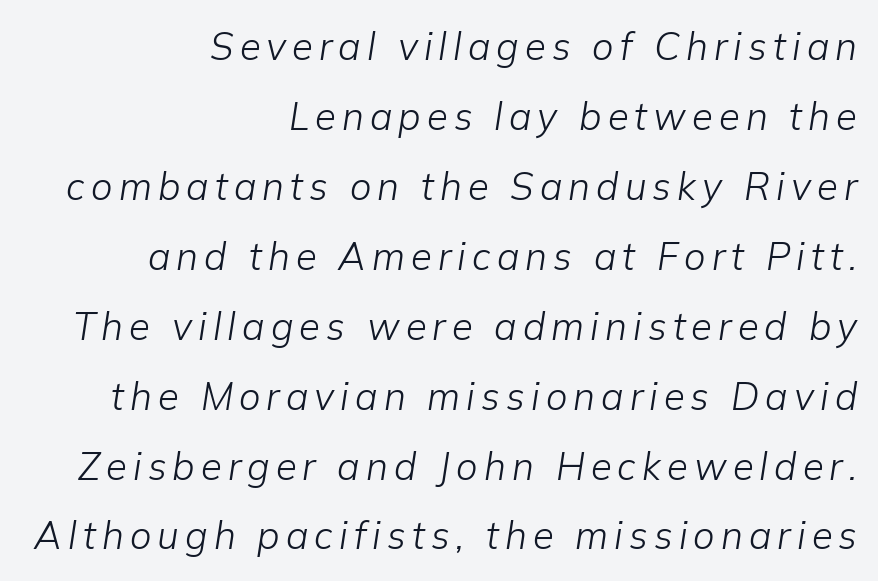
These lines are rendered in a variable-pitch font. The glyphs look as if they've been sheared to an angle. The typesetting does not lean heavy: it is not bold. Is the block centered? No — it sits flush against the right margin.
